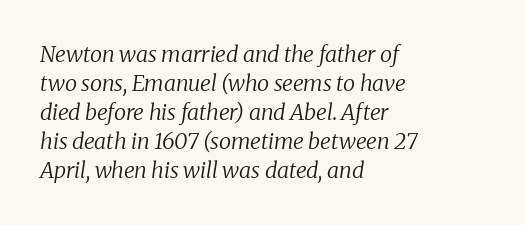
Q: Is the text bold? A: No.
Q: Is the text italic (slanted)? A: Yes, it leans right by about 8 degrees.
Q: Is the text underlined? A: No.
Q: How is the paragraph aligned? A: Left-aligned.
Q: Is the spacing between letters normal or unusually wide? A: Normal.
Q: Is the spacing between lines tight, normal or loose? A: Normal.
